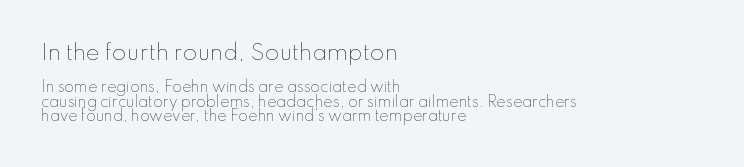
Q: Is the text bold? A: No.
Q: Is the text italic (slanted)? A: No, it is upright.
Q: Is the text underlined? A: No.
Q: How is the paragraph aligned? A: Left-aligned.
Q: Is the spacing between letters normal or unusually wide? A: Normal.
Q: Is the spacing between lines tight, normal or loose? A: Tight.
Q: Which block of text is set in a larger size, the first (top) or the second (bottom)? A: The first (top) one.
